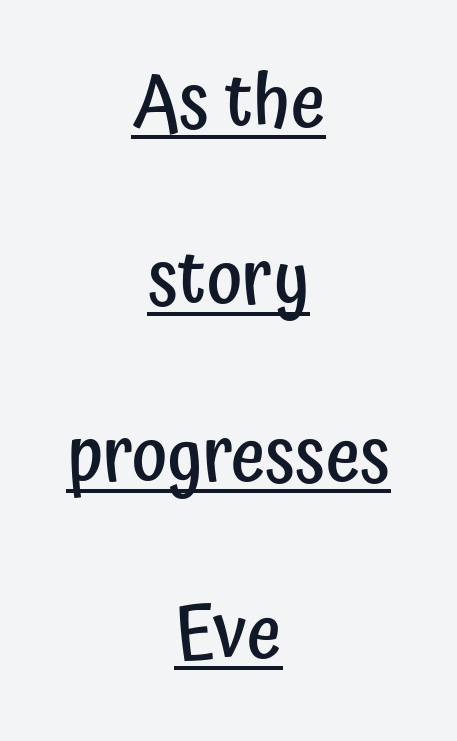
The image shows 75 px semibold, condensed sans-serif type, upright; set centered, loose line spacing (2.36x), normal letter spacing, underlined; low stroke contrast and a medium x-height.
